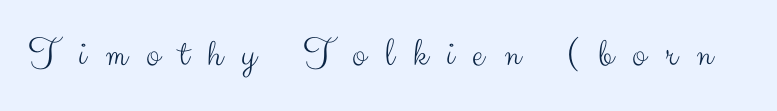
Honestly, there is no underline to notice here at all. Observe the absence of serifs on each vertical stroke in this sample. Glyph-to-glyph distance is far greater than everyday printed text. Unbolded letterforms with no extra heft.
